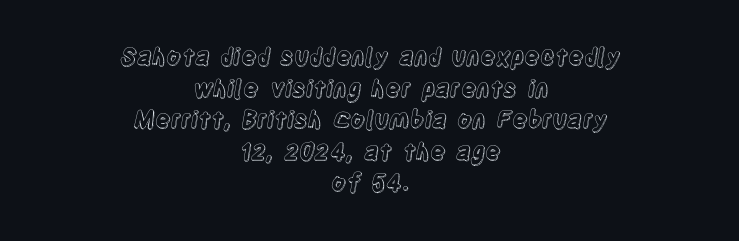
{"underline": "no", "align": "center", "line_spacing": "normal", "line_spacing_ratio": 1.37, "letter_spacing": "normal", "letter_spacing_em": 0.0, "glyph_px": 23}
